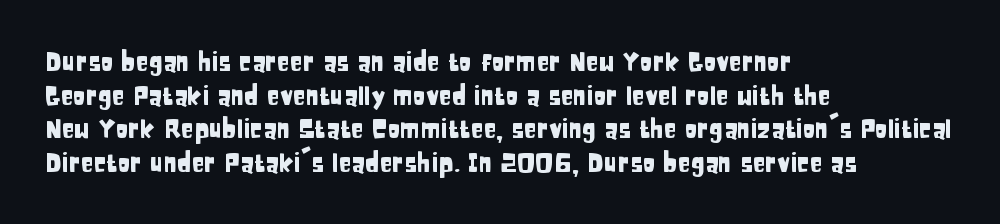
The image shows 26 px text type, upright; set left-aligned, normal line spacing (1.29x), normal letter spacing, not underlined.
